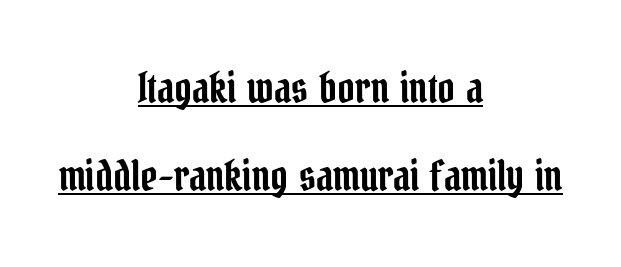
{"serif": "yes", "italic": "no", "width": "condensed", "stroke_contrast": "low", "x_height": "medium", "monospaced": "no", "underline": "yes", "align": "center", "line_spacing": "loose", "line_spacing_ratio": 2.09, "letter_spacing": "normal", "letter_spacing_em": 0.0, "glyph_px": 42}
